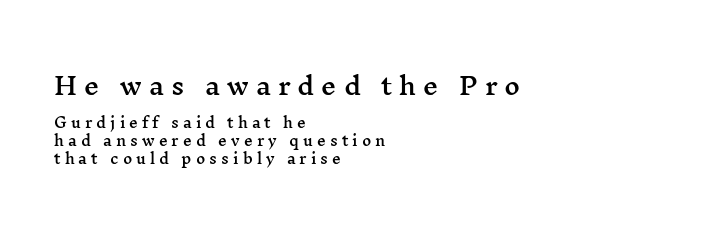
Q: Is the text italic (slanted)? A: No, it is upright.
Q: Is the text underlined? A: No.
Q: How is the paragraph aligned? A: Left-aligned.
Q: Is the spacing between letters normal or unusually wide? A: Unusually wide.
Q: Is the spacing between lines tight, normal or loose? A: Normal.
Q: Which block of text is set in a larger size, the first (top) or the second (bottom)? A: The first (top) one.
